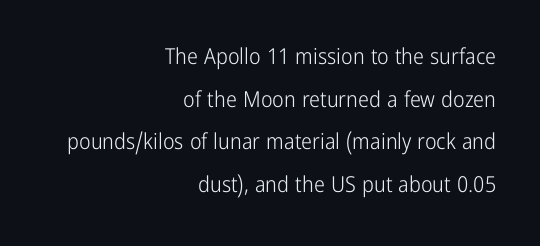
{"italic": "no", "bold": "no", "underline": "no", "align": "right", "line_spacing": "loose", "line_spacing_ratio": 1.94, "letter_spacing": "normal", "letter_spacing_em": 0.0, "glyph_px": 22}
